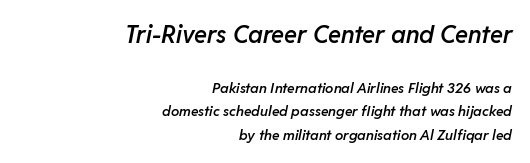
Reading top to bottom, the characters get smaller at the block break. Short note: letters normally spaced. The lines in this sample share a right terminus and differ only in where they begin. The rendering applies a slant to the glyphs. A semibold gives these letters moderate extra thickness, short of bold. Has an underline been added? It has not.
